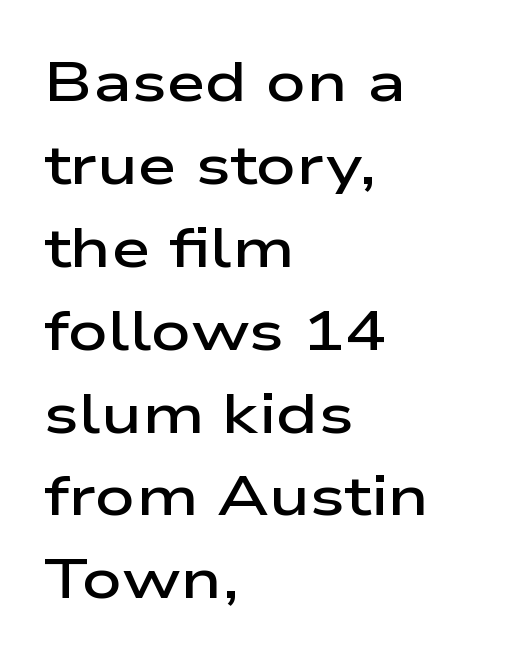
{"serif": "no", "italic": "no", "bold": "semi", "weight": "semibold", "width": "wide", "stroke_contrast": "low", "x_height": "medium", "monospaced": "no", "underline": "no", "align": "left", "line_spacing": "normal", "line_spacing_ratio": 1.48, "letter_spacing": "normal", "letter_spacing_em": 0.0, "glyph_px": 56}
